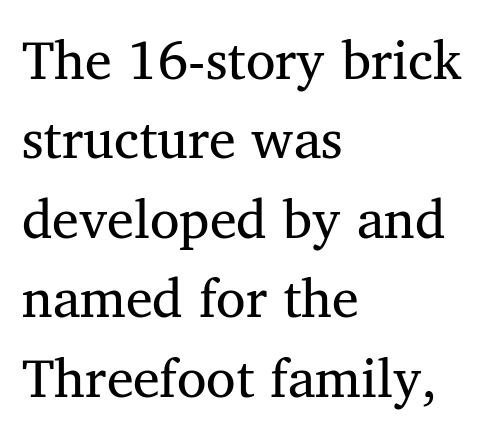
Q: Is the text bold? A: No.
Q: Is the text italic (slanted)? A: No, it is upright.
Q: Is the typeface a serif or a sans-serif typeface? A: Serif.
Q: Is the text underlined? A: No.
Q: How is the paragraph aligned? A: Left-aligned.
Q: Is the spacing between letters normal or unusually wide? A: Normal.
Q: Is the spacing between lines tight, normal or loose? A: Normal.
Q: Width (condensed, normal, or wide)? A: Normal.
Q: Stroke contrast? A: Medium.
Q: x-height? A: Medium.
Q: Monospaced? A: No.
